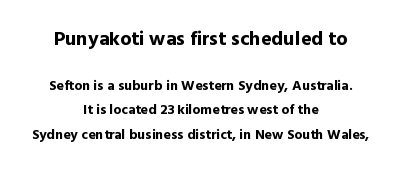
{"italic": "no", "bold": "yes", "underline": "no", "align": "center", "line_spacing_ratio": 1.75, "letter_spacing": "normal", "letter_spacing_em": 0.0, "larger_block": "first", "size_ratio": 1.43, "glyph_px": 20}
